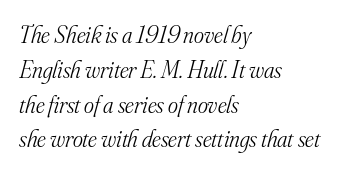
The paragraph shown leans on its left margin. The specimen omits any rule beneath the text block's lines. Style check: oblique. Does the leading feel generous? No, just average. The cut favours lightness, reaching ordinary text weight at its darkest. This sample uses plain, unmodified letter spacing.
